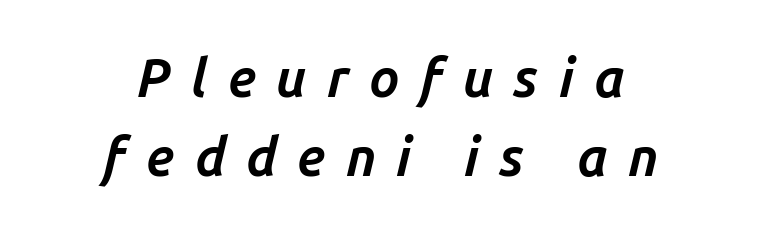
Every row of glyphs is offset so its center matches the block's center. The designer left line spacing at the default. Heavy-handed strokes throughout: this text is bold. The text carries the slant typical of an italic or oblique font.
